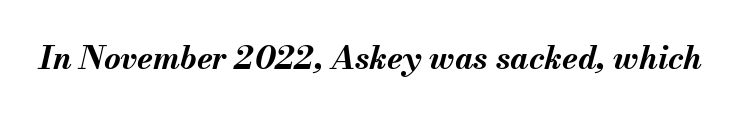
Q: Is the text bold? A: Yes.
Q: Is the text italic (slanted)? A: Yes, it leans right by about 13 degrees.
Q: Is the text underlined? A: No.
Q: Is the spacing between letters normal or unusually wide? A: Normal.
Q: Width (condensed, normal, or wide)? A: Normal.
Q: Stroke contrast? A: Medium.
Q: x-height? A: Small.
Q: Monospaced? A: No.
